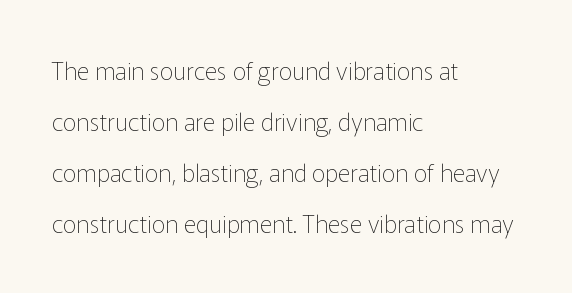
The image shows 24 px text type, upright; set left-aligned, loose line spacing (2.13x), normal letter spacing, not underlined.
